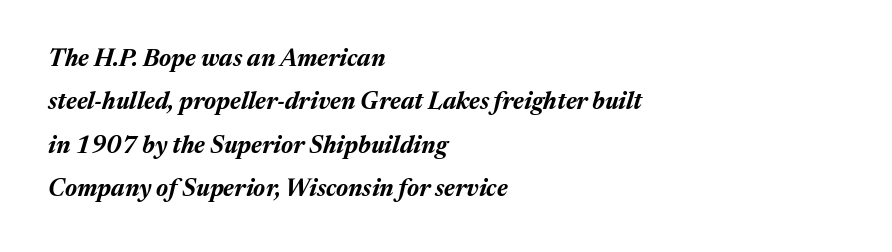
Q: Is the text bold? A: Yes.
Q: Is the text italic (slanted)? A: Yes, it leans right by about 17 degrees.
Q: Is the text underlined? A: No.
Q: How is the paragraph aligned? A: Left-aligned.
Q: Is the spacing between letters normal or unusually wide? A: Normal.
